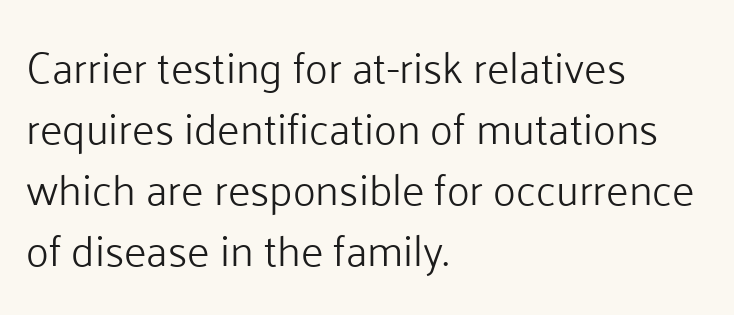
The image shows 43 px light sans-serif type, upright; set left-aligned, normal line spacing (1.42x), normal letter spacing, not underlined; low stroke contrast and a medium x-height.
